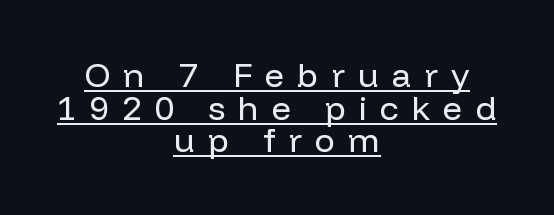
Q: Is the text bold? A: No.
Q: Is the text italic (slanted)? A: No, it is upright.
Q: Is the typeface a serif or a sans-serif typeface? A: Sans-serif.
Q: Is the text underlined? A: Yes.
Q: How is the paragraph aligned? A: Centered.
Q: Is the spacing between letters normal or unusually wide? A: Unusually wide.
Q: Is the spacing between lines tight, normal or loose? A: Tight.
Q: Width (condensed, normal, or wide)? A: Normal.
Q: Stroke contrast? A: Low.
Q: x-height? A: Medium.
Q: Monospaced? A: No.
